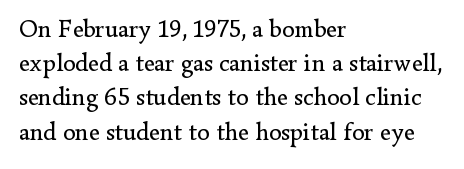
The image shows 25 px text type, upright; set left-aligned, normal line spacing (1.37x), normal letter spacing, not underlined.
